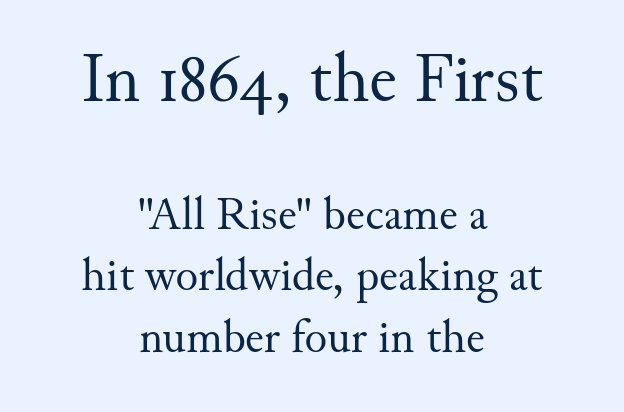
{"serif": "yes", "italic": "no", "bold": "no", "weight": "regular", "width": "normal", "stroke_contrast": "medium", "x_height": "small", "monospaced": "no", "underline": "no", "align": "center", "line_spacing": "normal", "line_spacing_ratio": 1.31, "letter_spacing": "normal", "letter_spacing_em": 0.0, "larger_block": "first", "size_ratio": 1.49, "glyph_px": 70}
